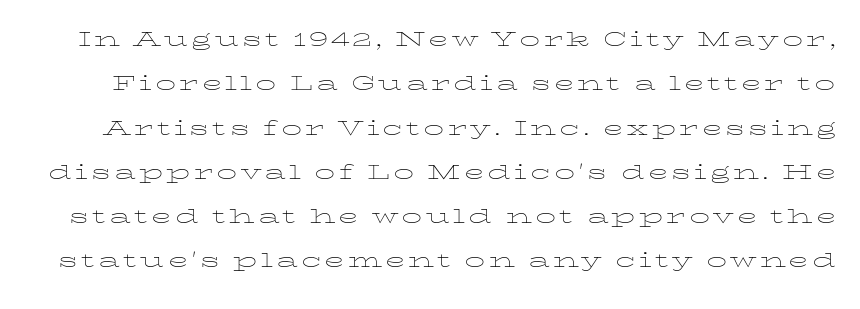
The image shows 27 px text type, upright; set normal line spacing (1.64x), not underlined.
